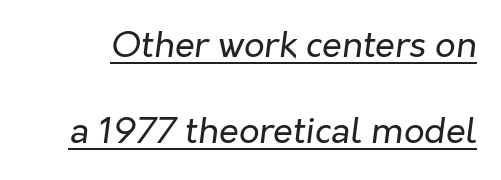
Q: Is the text bold? A: No.
Q: Is the text italic (slanted)? A: Yes, it leans right by about 7 degrees.
Q: Is the text underlined? A: Yes.
Q: Is the spacing between letters normal or unusually wide? A: Normal.
Q: Is the spacing between lines tight, normal or loose? A: Loose.
Q: Width (condensed, normal, or wide)? A: Normal.
Q: Stroke contrast? A: Low.
Q: x-height? A: Medium.
Q: Monospaced? A: No.
